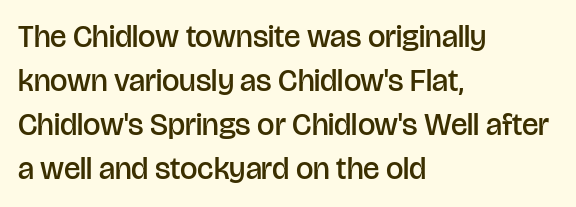
{"serif": "no", "italic": "no", "bold": "semi", "weight": "semibold", "width": "normal", "stroke_contrast": "low", "x_height": "large", "monospaced": "no", "underline": "no", "align": "left", "line_spacing": "normal", "line_spacing_ratio": 1.42, "letter_spacing": "normal", "letter_spacing_em": 0.0, "glyph_px": 31}
